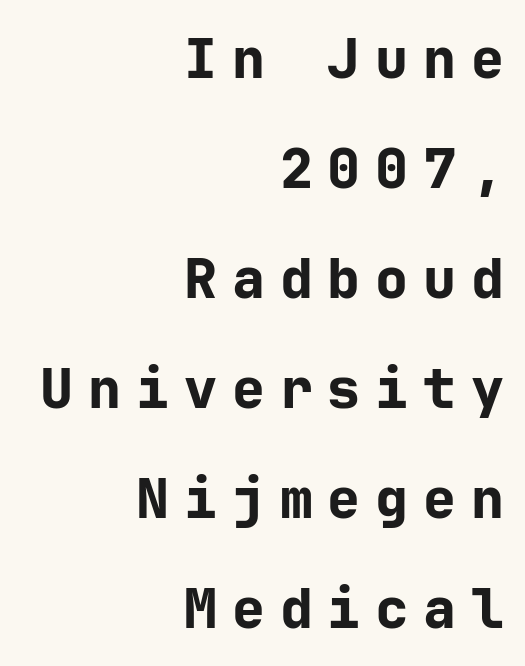
Q: Is the text bold? A: Yes.
Q: Is the text italic (slanted)? A: No, it is upright.
Q: Is the typeface a serif or a sans-serif typeface? A: Sans-serif.
Q: Is the text underlined? A: No.
Q: How is the paragraph aligned? A: Right-aligned.
Q: Is the spacing between letters normal or unusually wide? A: Unusually wide.
Q: Is the spacing between lines tight, normal or loose? A: Loose.
Q: Width (condensed, normal, or wide)? A: Normal.
Q: Stroke contrast? A: Low.
Q: x-height? A: Medium.
